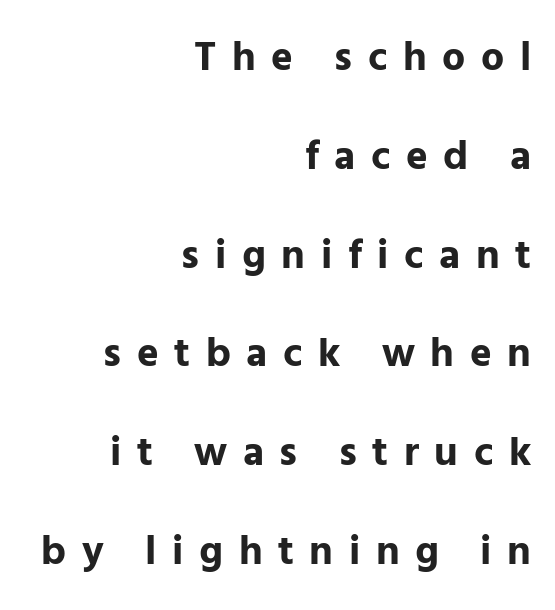
{"serif": "no", "italic": "no", "bold": "yes", "weight": "bold", "width": "normal", "stroke_contrast": "low", "x_height": "medium", "monospaced": "no", "underline": "no", "align": "right", "line_spacing": "loose", "line_spacing_ratio": 2.41, "letter_spacing": "wide", "letter_spacing_em": 0.38, "glyph_px": 41}
